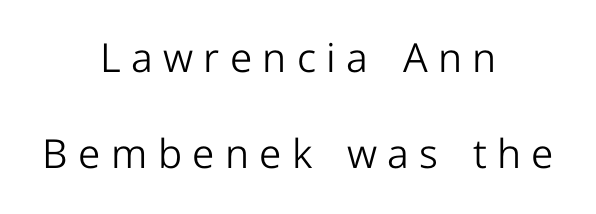
Is the block centered? Yes — each line is placed symmetrically about the middle. Baseline-to-baseline distance is far greater than the letter height. Looks like regular typesetting: each glyph gets only the width it needs. The gaps between neighbouring characters are conspicuously large.
